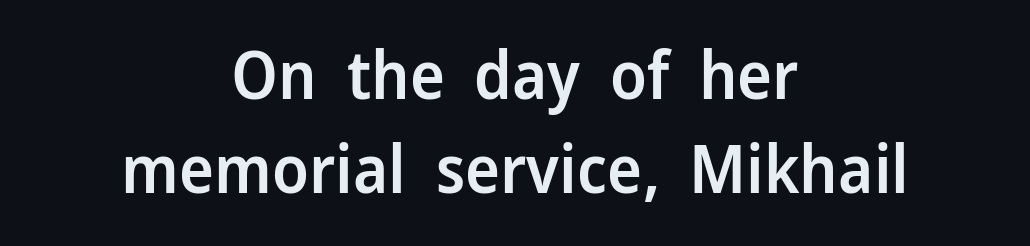
Q: Is the text bold? A: Semi-bold.
Q: Is the text italic (slanted)? A: No, it is upright.
Q: Is the typeface a serif or a sans-serif typeface? A: Sans-serif.
Q: Is the text underlined? A: No.
Q: How is the paragraph aligned? A: Centered.
Q: Is the spacing between letters normal or unusually wide? A: Normal.
Q: Is the spacing between lines tight, normal or loose? A: Normal.
Q: Width (condensed, normal, or wide)? A: Normal.
Q: Stroke contrast? A: Low.
Q: x-height? A: Medium.
Q: Monospaced? A: No.
